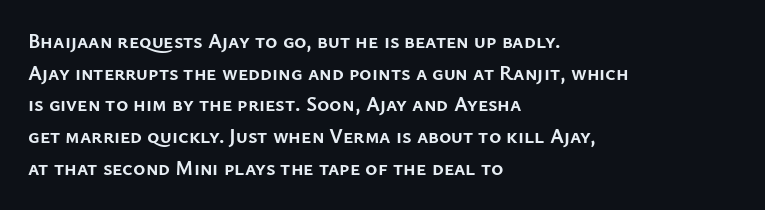
This is roman type, the default non-slanted kind. Observe the ordinary spacing: letters are neighbours, not strangers. The space between consecutive lines is moderate. Leftover space on each line is placed entirely after the last word. The string is rendered with underlining switched off. What weight is shown? A full bold with thick strokes.
